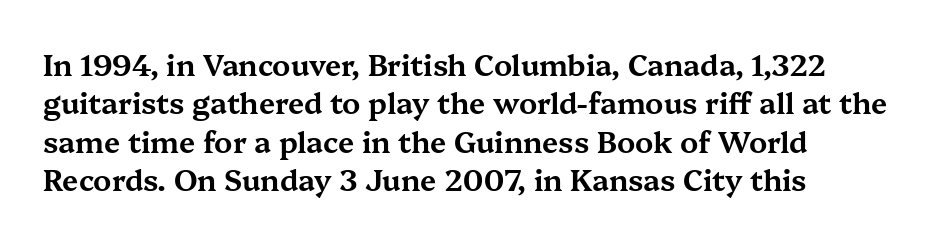
{"serif": "yes", "italic": "no", "width": "wide", "stroke_contrast": "medium", "x_height": "medium", "monospaced": "no", "underline": "no", "align": "left", "line_spacing": "normal", "line_spacing_ratio": 1.32, "letter_spacing": "normal", "letter_spacing_em": 0.0, "glyph_px": 29}
